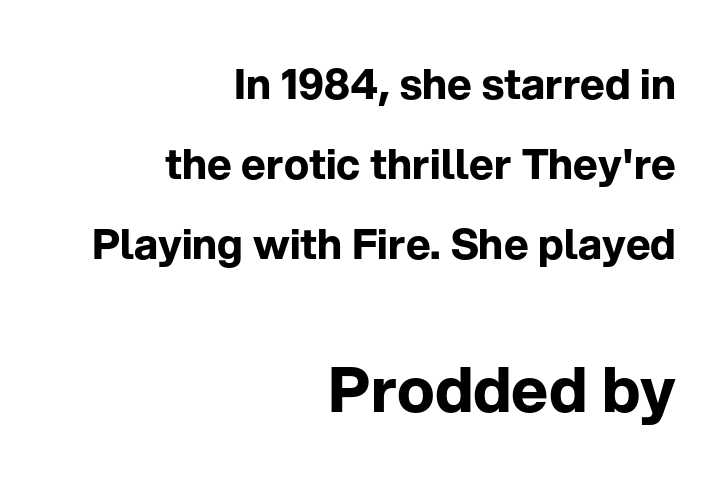
The image shows 63 px bold sans-serif type, upright; set right-aligned, loose line spacing (1.9x), normal letter spacing, not underlined; the second (bottom) block is 1.5x larger; low stroke contrast and a medium x-height.
